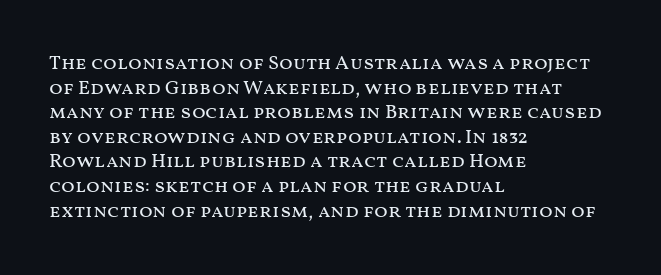
Casual observation: everything's shoved over to the left. This is not heavy type; no bold has been used. Italic? Not at all — the glyphs are vertical. The space beneath each line is pristine and unruled. No extra tracking has been applied to these lines.
